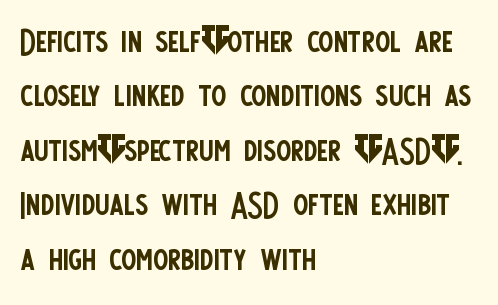
{"serif": "no", "italic": "no", "bold": "no", "weight": "regular", "width": "condensed", "stroke_contrast": "low", "x_height": "large", "monospaced": "no", "underline": "no", "align": "left", "line_spacing_ratio": 1.21, "letter_spacing": "normal", "letter_spacing_em": 0.0, "glyph_px": 45}
